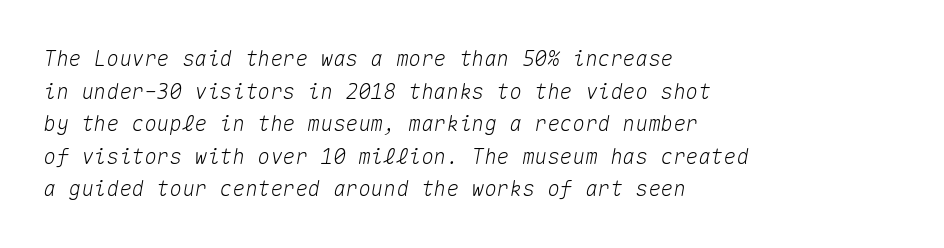
Q: Is the text italic (slanted)? A: Yes, it leans right by about 10 degrees.
Q: Is the text underlined? A: No.
Q: How is the paragraph aligned? A: Left-aligned.
Q: Is the spacing between letters normal or unusually wide? A: Normal.
Q: Is the spacing between lines tight, normal or loose? A: Normal.
